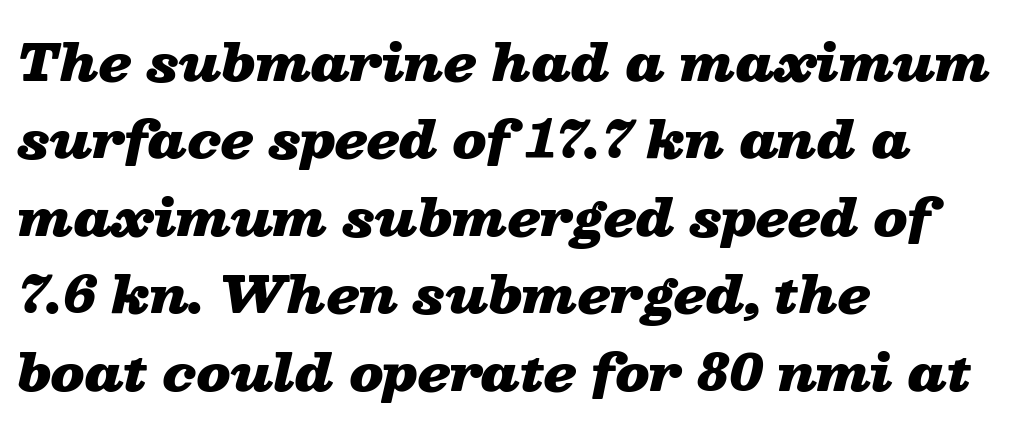
The image shows 50 px heavy, wide type, italic (leaning right); set left-aligned, normal line spacing (1.55x), normal letter spacing, not underlined; low stroke contrast and a medium x-height.
